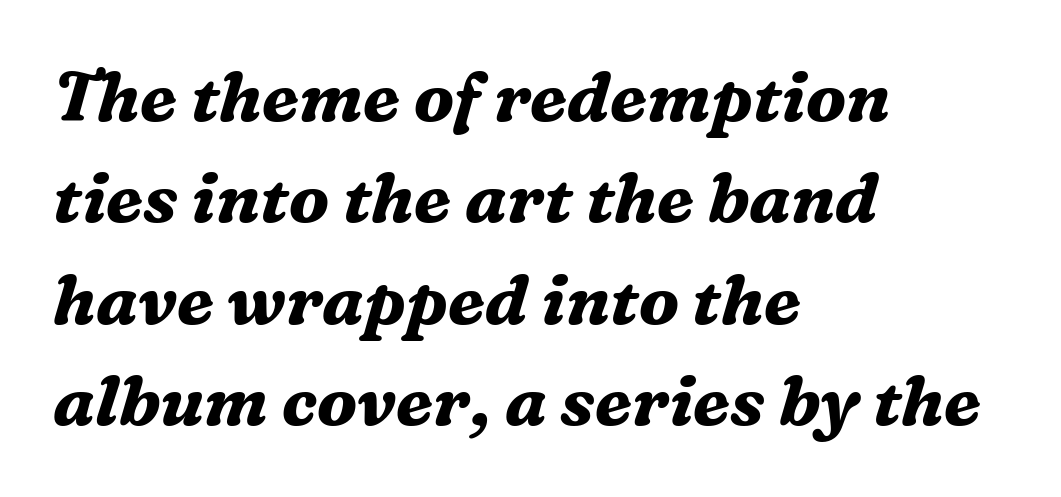
The image shows 69 px bold serif type, italic (leaning right); set left-aligned, normal line spacing (1.47x), normal letter spacing, not underlined; medium stroke contrast and a medium x-height.
